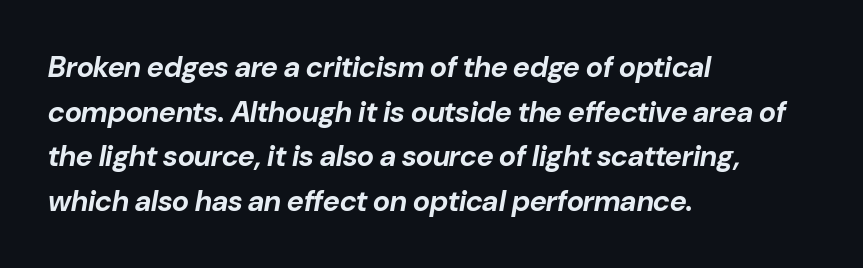
Quick note: italic. Tracking here is standard; glyphs follow each other at the usual distance. Notice how the passage keeps a crisp vertical edge on the left only. Bold? Absolutely — the strokes are thick and heavy. You could not count columns in this text — the font is proportionally spaced. Lines of text with bare space underneath.
